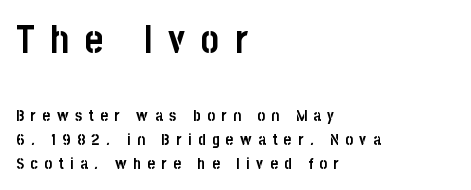
The horizontal fit of the characters is loose and conspicuously gappy. Teacher's note: observe the even left margin — that is flush-left alignment. In terms of posture, this sample is upright. The designer left line spacing at the default. The type family on display is of the sans-serif kind.
